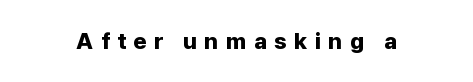
Q: Is the text bold? A: Yes.
Q: Is the text italic (slanted)? A: No, it is upright.
Q: Is the text underlined? A: No.
Q: Is the spacing between letters normal or unusually wide? A: Unusually wide.
